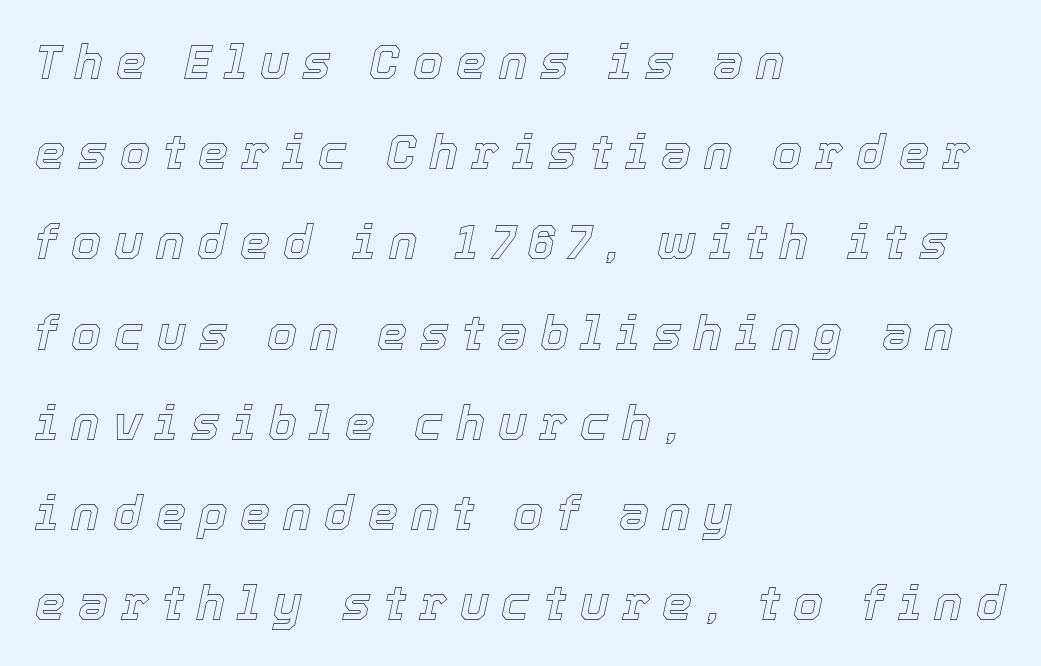
The image shows 48 px text type, italic (leaning right); set left-aligned, line spacing 1.88x, unusually wide letter spacing (+0.27 em), not underlined; a medium x-height.
